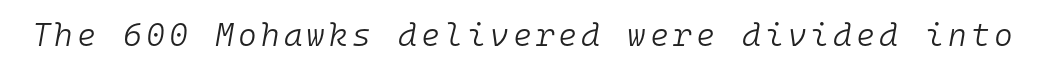
{"italic": "yes", "lean": "right", "slant_degrees": 10, "bold": "no", "weight": "light", "width": "normal", "stroke_contrast": "low", "x_height": "medium", "monospaced": "yes", "underline": "no", "glyph_px": 32}
